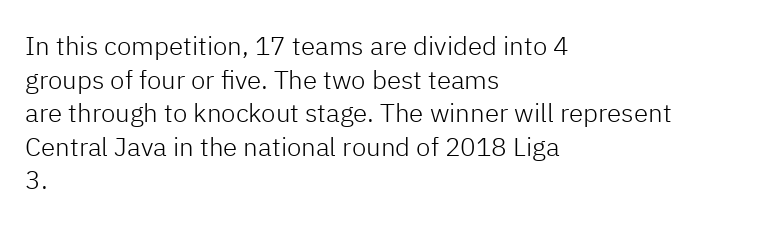
Q: Is the text bold? A: No.
Q: Is the text italic (slanted)? A: No, it is upright.
Q: Is the text underlined? A: No.
Q: How is the paragraph aligned? A: Left-aligned.
Q: Is the spacing between letters normal or unusually wide? A: Normal.
Q: Is the spacing between lines tight, normal or loose? A: Normal.
